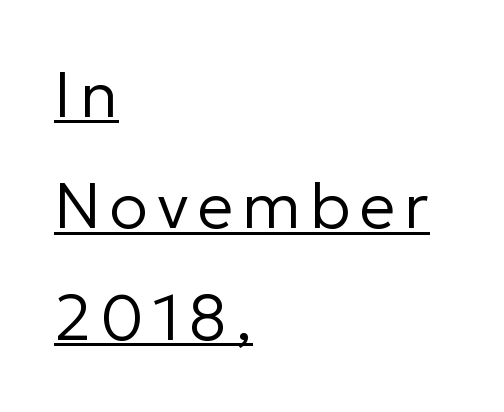
Q: Is the text bold? A: No.
Q: Is the text italic (slanted)? A: No, it is upright.
Q: Is the typeface a serif or a sans-serif typeface? A: Sans-serif.
Q: Is the text underlined? A: Yes.
Q: How is the paragraph aligned? A: Left-aligned.
Q: Width (condensed, normal, or wide)? A: Normal.
Q: Stroke contrast? A: Low.
Q: x-height? A: Medium.
Q: Monospaced? A: No.
